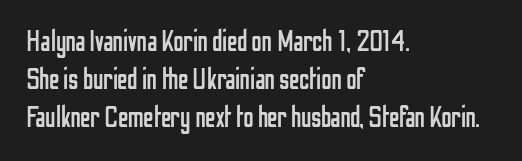
{"serif": "no", "italic": "no", "bold": "no", "weight": "regular", "width": "condensed", "stroke_contrast": "low", "x_height": "medium", "monospaced": "no", "underline": "no", "align": "left", "line_spacing": "normal", "line_spacing_ratio": 1.31, "letter_spacing": "normal", "letter_spacing_em": 0.0, "glyph_px": 29}
